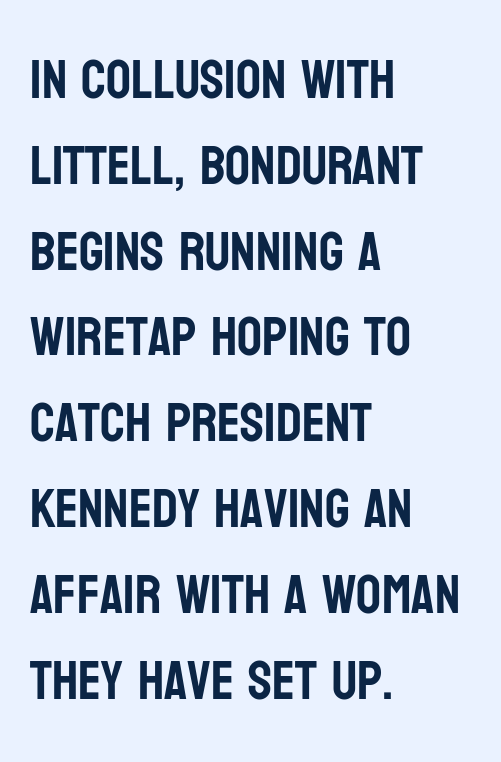
The image shows 55 px condensed sans-serif type, upright; set left-aligned, normal line spacing (1.56x), normal letter spacing, not underlined; low stroke contrast and a large x-height.
